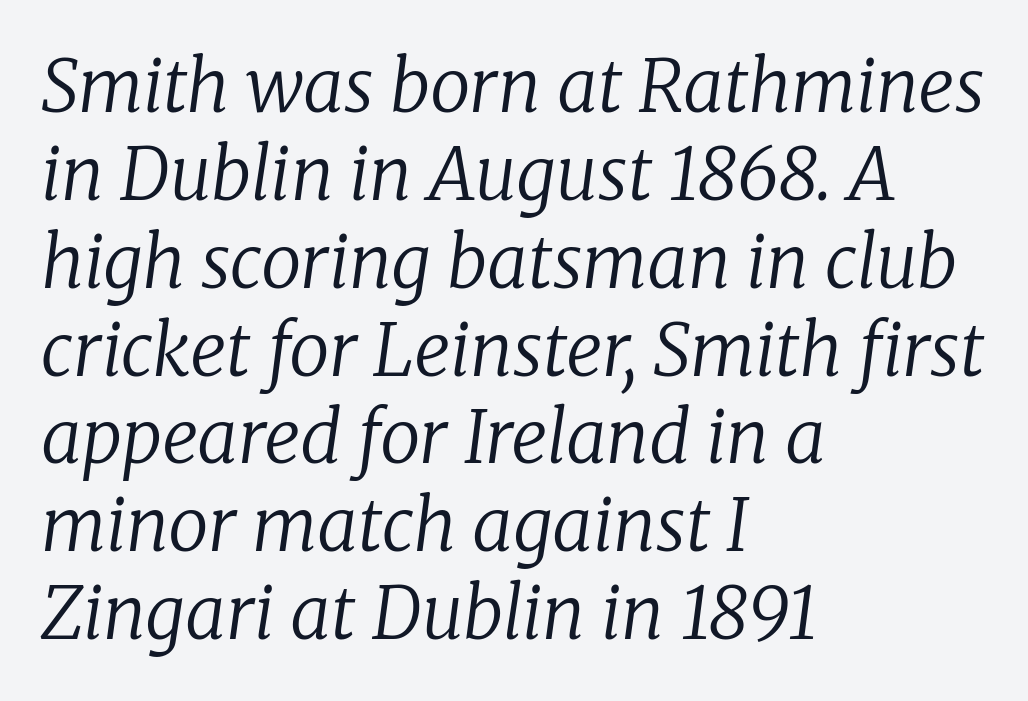
Emphasis-style slanted type is in use. You could call the tracking neutral — neither tight nor loose. Each letter keeps its own natural width here, so spacing adapts to shape. The font is comparable to plain body text, perhaps lighter. The passage shown is not underscored anywhere. The characters display serif detailing at their extremities.
